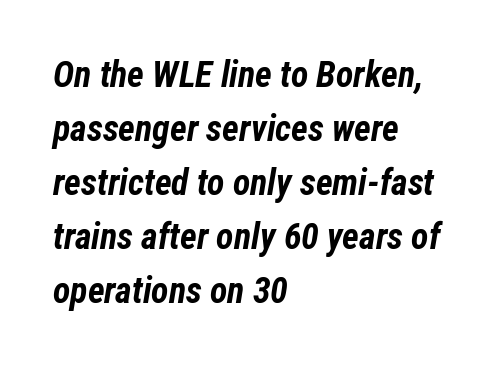
Q: Is the text bold? A: Yes.
Q: Is the text italic (slanted)? A: Yes, it leans right by about 12 degrees.
Q: Is the text underlined? A: No.
Q: How is the paragraph aligned? A: Left-aligned.
Q: Is the spacing between letters normal or unusually wide? A: Normal.
Q: Is the spacing between lines tight, normal or loose? A: Normal.
Q: Width (condensed, normal, or wide)? A: Condensed.
Q: Stroke contrast? A: Low.
Q: x-height? A: Medium.
Q: Monospaced? A: No.
